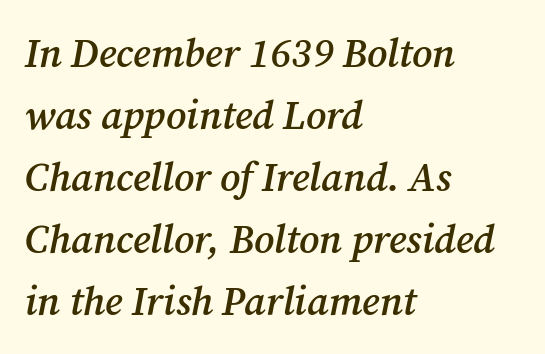
{"serif": "yes", "italic": "yes", "lean": "right", "slant_degrees": 12, "bold": "semi", "weight": "semibold", "width": "normal", "stroke_contrast": "medium", "x_height": "medium", "monospaced": "no", "underline": "no", "align": "left", "line_spacing": "normal", "line_spacing_ratio": 1.55, "letter_spacing": "normal", "letter_spacing_em": 0.0, "glyph_px": 40}
